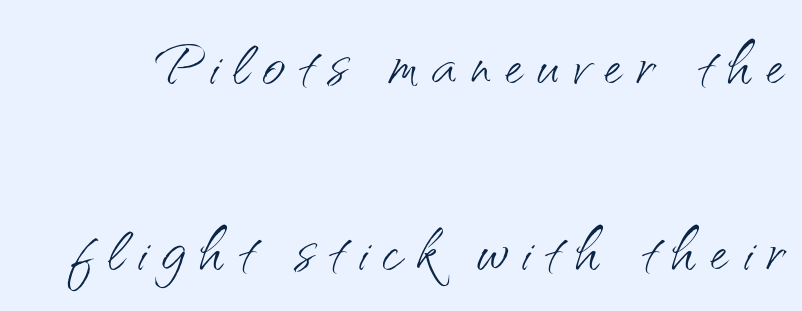
{"serif": "no", "bold": "no", "weight": "light", "width": "normal", "stroke_contrast": "medium", "x_height": "small", "monospaced": "no", "underline": "no", "line_spacing": "loose", "line_spacing_ratio": 2.33, "glyph_px": 80}
